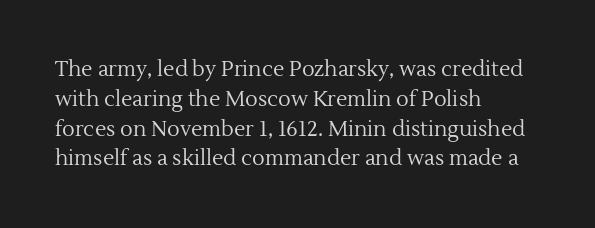
{"italic": "no", "bold": "no", "underline": "no", "align": "left", "line_spacing": "normal", "line_spacing_ratio": 1.42, "letter_spacing": "normal", "letter_spacing_em": 0.0, "glyph_px": 21}
